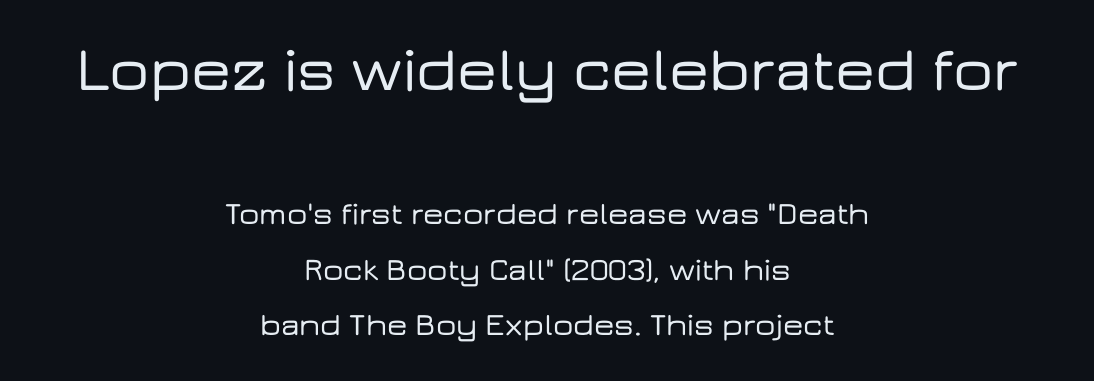
Q: Is the text italic (slanted)? A: No, it is upright.
Q: Is the typeface a serif or a sans-serif typeface? A: Sans-serif.
Q: Is the text underlined? A: No.
Q: How is the paragraph aligned? A: Centered.
Q: Is the spacing between letters normal or unusually wide? A: Normal.
Q: Which block of text is set in a larger size, the first (top) or the second (bottom)? A: The first (top) one.
Q: Width (condensed, normal, or wide)? A: Wide.
Q: Stroke contrast? A: Low.
Q: x-height? A: Medium.
Q: Monospaced? A: No.
